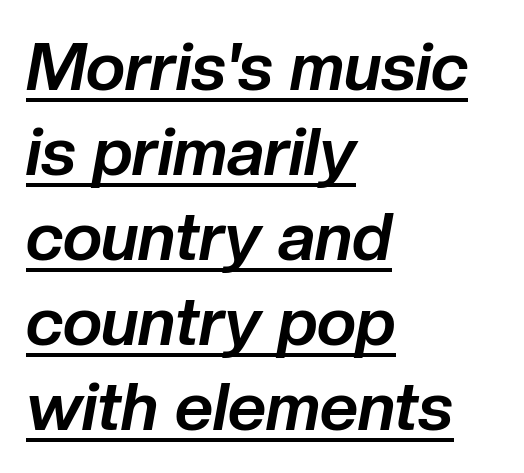
These lines sit exactly where default settings would place them. Leftover space on each line is placed entirely after the last word. What decoration does the sample have? An underline. Spacing verdict: proportional, widths tailored to each character. Designer's note — italics engaged.
